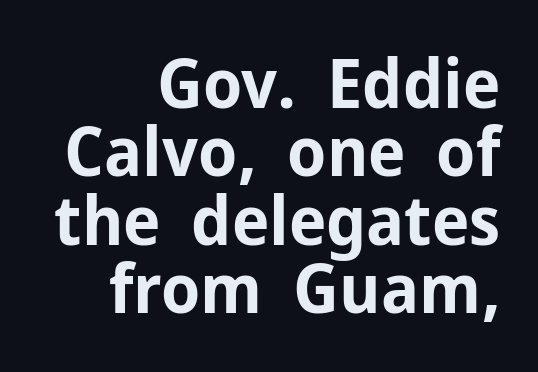
The image shows 69 px bold sans-serif type, upright; set right-aligned, tight line spacing (0.99x), normal letter spacing, not underlined; low stroke contrast and a medium x-height.
